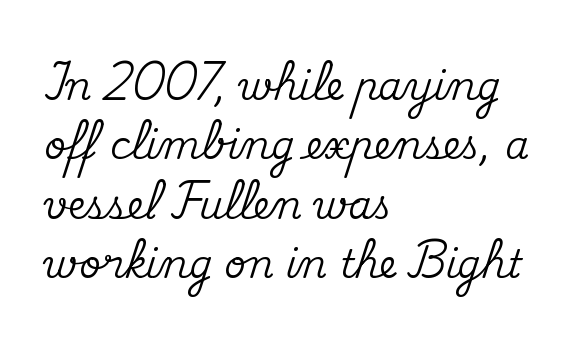
Q: Is the text italic (slanted)? A: Yes.
Q: Is the typeface a serif or a sans-serif typeface? A: Serif.
Q: Is the text underlined? A: No.
Q: How is the paragraph aligned? A: Left-aligned.
Q: Is the spacing between letters normal or unusually wide? A: Normal.
Q: Is the spacing between lines tight, normal or loose? A: Normal.
Q: Width (condensed, normal, or wide)? A: Normal.
Q: Stroke contrast? A: Medium.
Q: x-height? A: Small.
Q: Monospaced? A: No.
